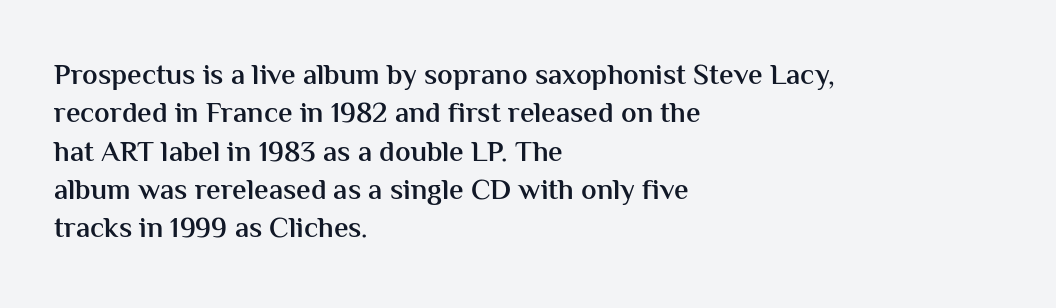
Q: Is the text bold? A: Semi-bold.
Q: Is the text italic (slanted)? A: No, it is upright.
Q: Is the typeface a serif or a sans-serif typeface? A: Sans-serif.
Q: Is the text underlined? A: No.
Q: How is the paragraph aligned? A: Left-aligned.
Q: Is the spacing between letters normal or unusually wide? A: Normal.
Q: Is the spacing between lines tight, normal or loose? A: Normal.
Q: Width (condensed, normal, or wide)? A: Normal.
Q: Stroke contrast? A: Medium.
Q: x-height? A: Medium.
Q: Monospaced? A: No.
